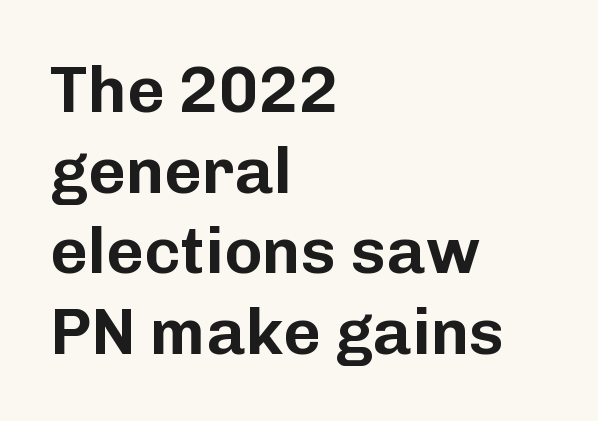
The image shows 65 px sans-serif type, upright; set left-aligned, line spacing 1.24x, normal letter spacing, not underlined; low stroke contrast and a medium x-height.
